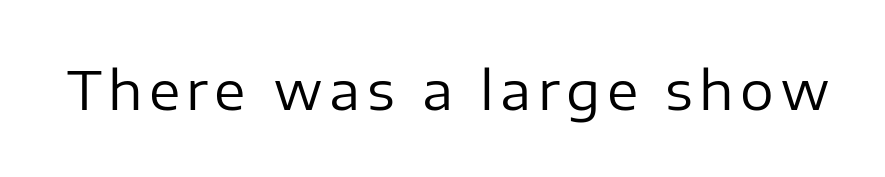
Q: Is the text bold? A: No.
Q: Is the text italic (slanted)? A: No, it is upright.
Q: Is the typeface a serif or a sans-serif typeface? A: Sans-serif.
Q: Is the text underlined? A: No.
Q: Width (condensed, normal, or wide)? A: Normal.
Q: Stroke contrast? A: Low.
Q: x-height? A: Medium.
Q: Monospaced? A: No.
